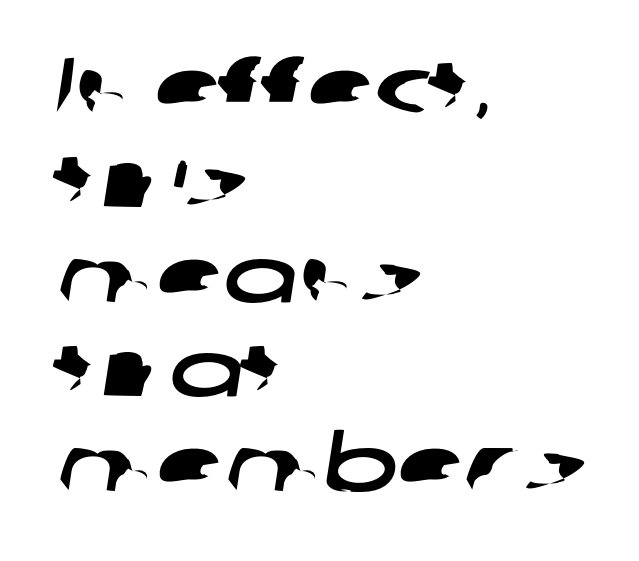
{"serif": "no", "width": "wide", "stroke_contrast": "low", "x_height": "medium", "monospaced": "no", "underline": "no", "align": "left", "line_spacing_ratio": 1.21, "letter_spacing": "normal", "letter_spacing_em": 0.0, "glyph_px": 78}
